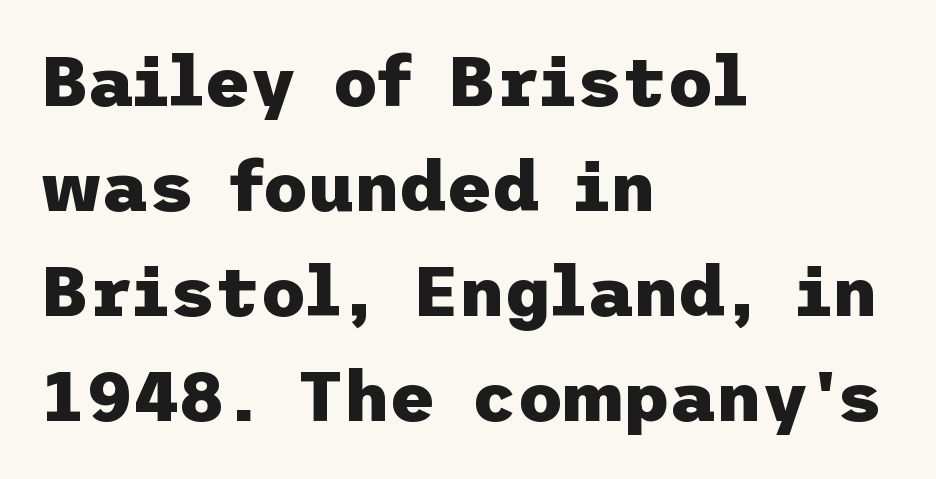
Q: Is the text bold? A: Yes.
Q: Is the text italic (slanted)? A: No, it is upright.
Q: Is the typeface a serif or a sans-serif typeface? A: Sans-serif.
Q: Is the text underlined? A: No.
Q: How is the paragraph aligned? A: Left-aligned.
Q: Is the spacing between letters normal or unusually wide? A: Normal.
Q: Is the spacing between lines tight, normal or loose? A: Normal.
Q: Width (condensed, normal, or wide)? A: Normal.
Q: Stroke contrast? A: Low.
Q: x-height? A: Medium.
